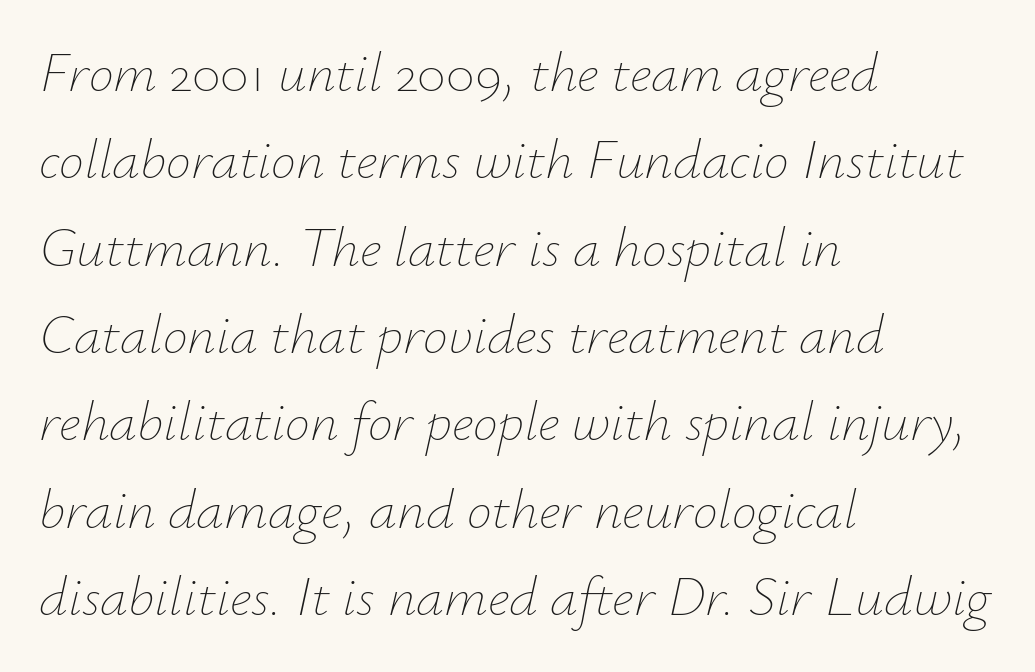
{"italic": "yes", "lean": "right", "slant_degrees": 12, "bold": "no", "weight": "thin", "width": "normal", "stroke_contrast": "low", "x_height": "small", "monospaced": "no", "underline": "no", "align": "left", "line_spacing": "normal", "line_spacing_ratio": 1.56, "letter_spacing": "normal", "letter_spacing_em": 0.0, "glyph_px": 56}
